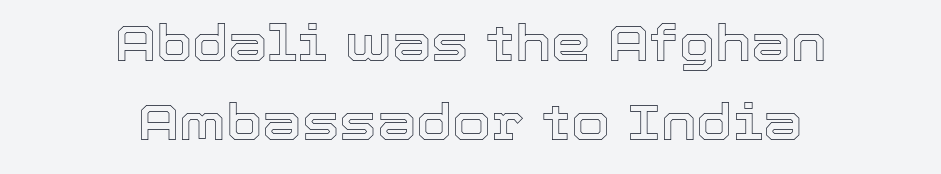
The image shows 50 px text type, upright; set centered, normal line spacing (1.59x), normal letter spacing, not underlined; a medium x-height.
